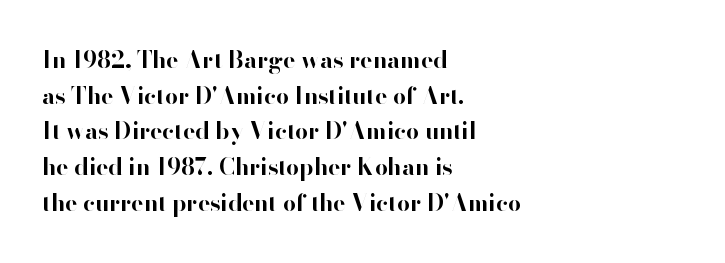
The image shows 23 px bold type, upright; set left-aligned, normal line spacing (1.55x), normal letter spacing, not underlined.
